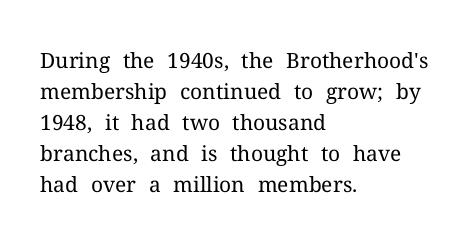
No chunkiness to these letters — they're not bold. The area under the type is left untouched. This rendering uses left alignment, leaving the right contour irregular. The font's upright variant was chosen for this text. Compared with typical body copy, the letter spacing here is the same.
